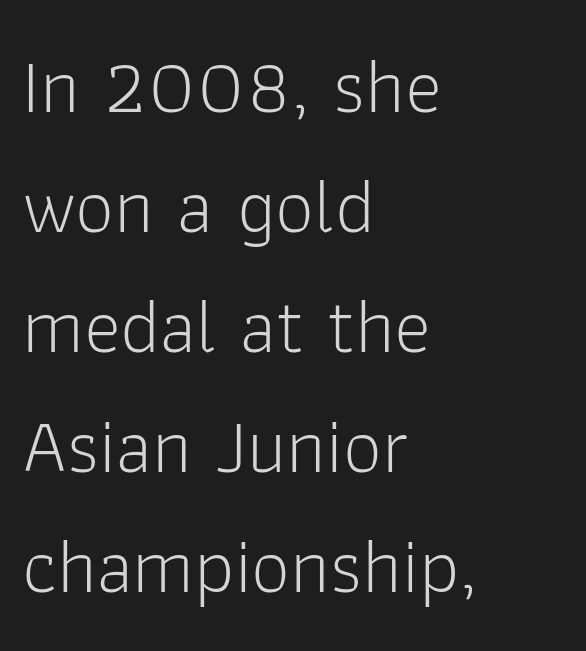
{"serif": "no", "italic": "no", "bold": "no", "weight": "light", "width": "normal", "stroke_contrast": "low", "x_height": "medium", "monospaced": "no", "underline": "no", "align": "left", "line_spacing": "normal", "line_spacing_ratio": 1.54, "letter_spacing": "normal", "letter_spacing_em": 0.0, "glyph_px": 78}
